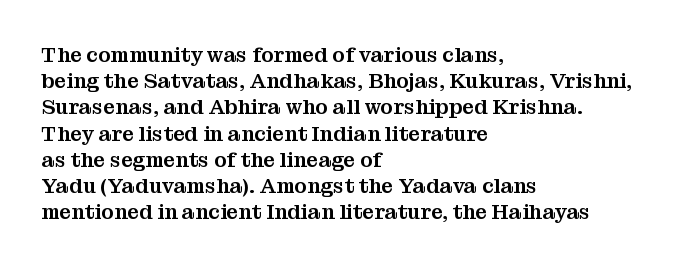
Q: Is the text italic (slanted)? A: No, it is upright.
Q: Is the text underlined? A: No.
Q: How is the paragraph aligned? A: Left-aligned.
Q: Is the spacing between letters normal or unusually wide? A: Normal.
Q: Is the spacing between lines tight, normal or loose? A: Normal.
